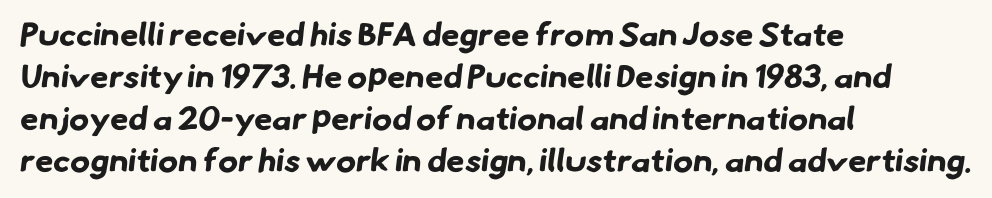
The image shows 33 px bold sans-serif type; set left-aligned, normal line spacing (1.27x), normal letter spacing, not underlined; low stroke contrast and a small x-height.
